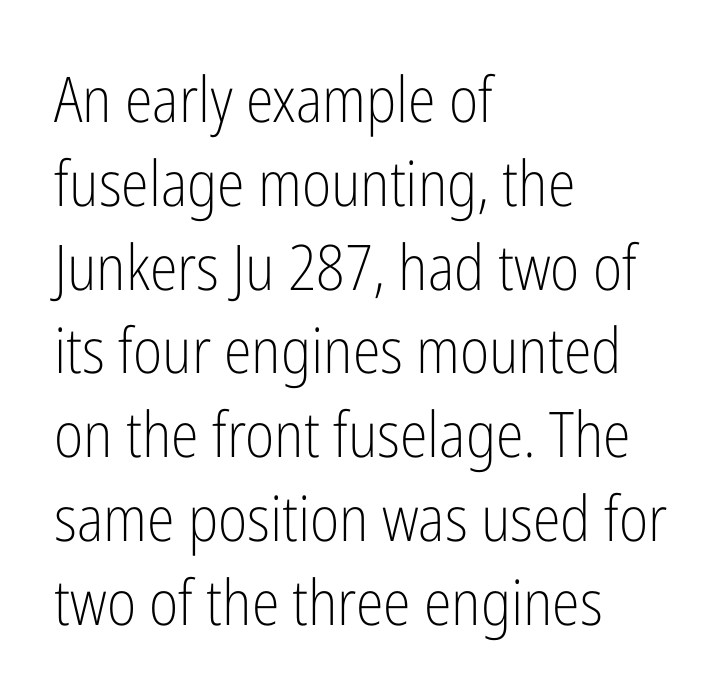
Q: Is the text bold? A: No.
Q: Is the text italic (slanted)? A: No, it is upright.
Q: Is the typeface a serif or a sans-serif typeface? A: Sans-serif.
Q: Is the text underlined? A: No.
Q: How is the paragraph aligned? A: Left-aligned.
Q: Is the spacing between letters normal or unusually wide? A: Normal.
Q: Is the spacing between lines tight, normal or loose? A: Normal.
Q: Width (condensed, normal, or wide)? A: Condensed.
Q: Stroke contrast? A: Low.
Q: x-height? A: Medium.
Q: Monospaced? A: No.
